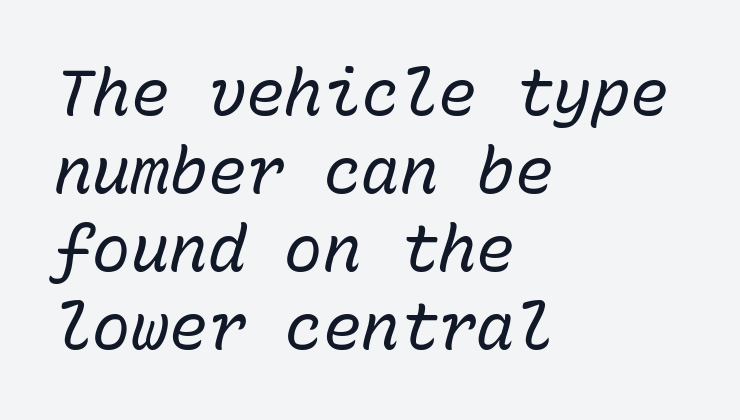
{"italic": "yes", "lean": "right", "slant_degrees": 15, "bold": "no", "weight": "regular", "width": "normal", "stroke_contrast": "low", "x_height": "medium", "monospaced": "yes", "underline": "no", "align": "left", "line_spacing_ratio": 1.22, "letter_spacing": "normal", "letter_spacing_em": 0.0, "glyph_px": 64}
